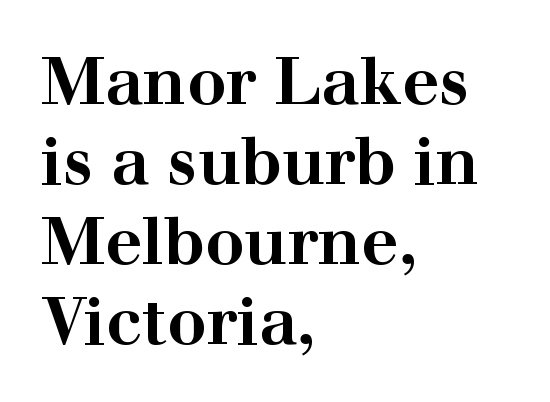
Typographically, this falls in the serif category. Tracking here is standard; glyphs follow each other at the usual distance. The area under the type is left untouched. These words are printed bold, with thick strokes throughout. Varying glyph widths throughout — classic text-font behaviour. The letters stand upright; this is a roman face.
